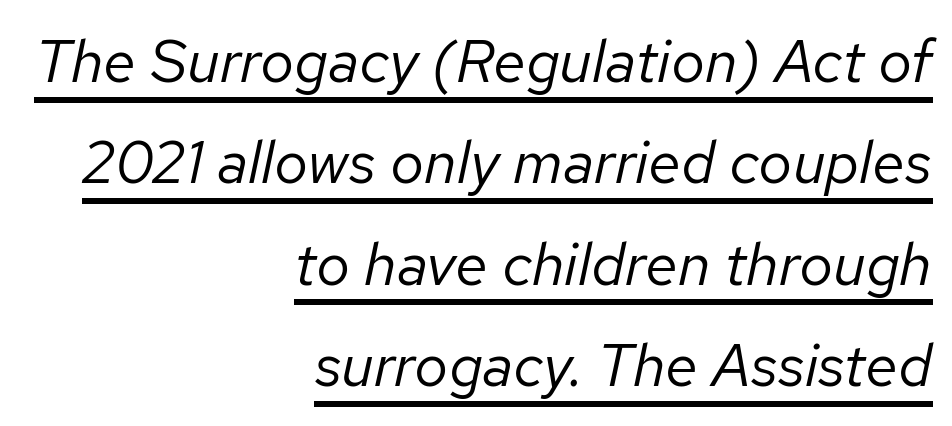
Weight: in the light-to-regular range. The string is rendered with underlining switched on. The rag falls on the left side of this text block. Leading: standard. The rendering uses natural spacing where letterforms have individual widths.
